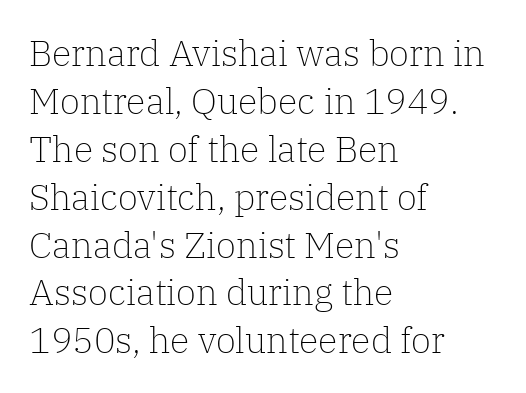
How would I describe the line gaps? Plain and ordinary. The rendering anchors every line to the left-hand side. Style check: upright. These lines are rendered in a variable-pitch font. Weight: regular or lighter. Small tapered or slab feet sit at the stroke ends, so this counts as serif.
